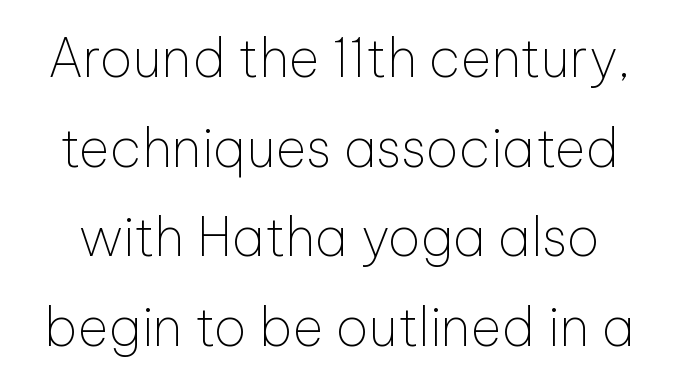
{"serif": "no", "italic": "no", "bold": "no", "weight": "thin", "width": "normal", "stroke_contrast": "low", "x_height": "medium", "monospaced": "no", "underline": "no", "line_spacing": "normal", "line_spacing_ratio": 1.69, "letter_spacing": "normal", "letter_spacing_em": 0.0, "glyph_px": 53}
